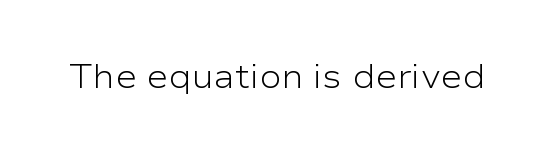
{"serif": "no", "italic": "no", "bold": "no", "weight": "light", "width": "wide", "stroke_contrast": "low", "x_height": "medium", "monospaced": "no", "underline": "no", "letter_spacing": "normal", "letter_spacing_em": 0.0, "glyph_px": 33}
